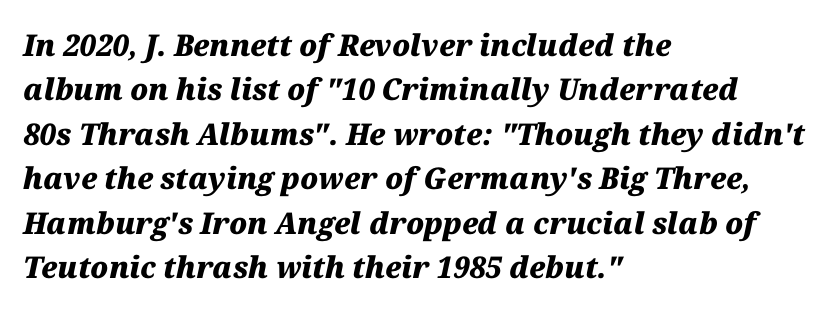
{"italic": "yes", "lean": "right", "slant_degrees": 12, "bold": "yes", "weight": "heavy", "width": "normal", "stroke_contrast": "medium", "x_height": "medium", "monospaced": "no", "underline": "no", "align": "left", "line_spacing": "normal", "line_spacing_ratio": 1.48, "letter_spacing": "normal", "letter_spacing_em": 0.0, "glyph_px": 30}
